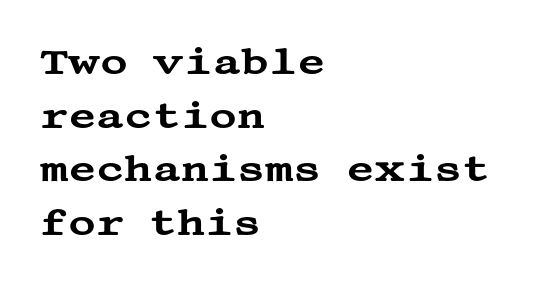
The image shows 38 px wide serif type, upright; set left-aligned, normal line spacing (1.41x), normal letter spacing, not underlined; medium stroke contrast and a large x-height.
